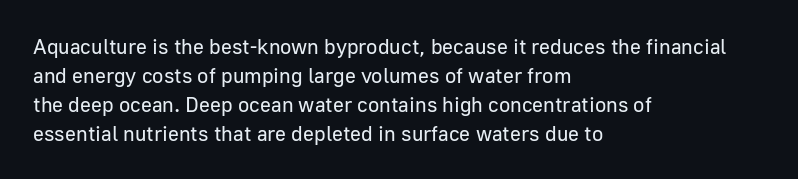
Letters rest on an invisible, unmarked baseline. Heaviness? Minimal to ordinary, like unemphasized prose. The rendering anchors every line to the left-hand side. The line-height multiplier appears to be the usual default.
